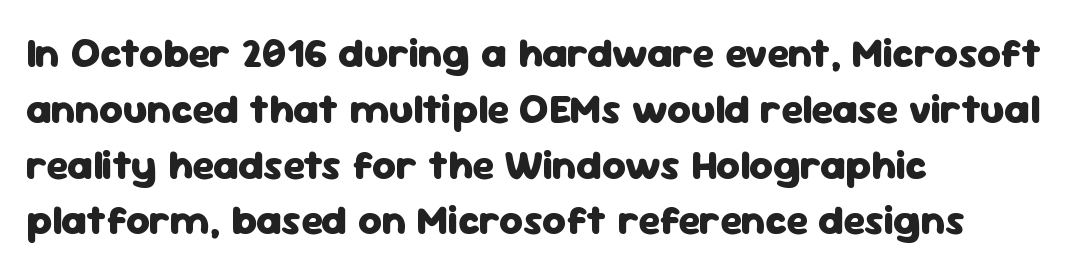
Q: Is the text bold? A: Yes.
Q: Is the text italic (slanted)? A: No, it is upright.
Q: Is the typeface a serif or a sans-serif typeface? A: Sans-serif.
Q: Is the text underlined? A: No.
Q: How is the paragraph aligned? A: Left-aligned.
Q: Is the spacing between letters normal or unusually wide? A: Normal.
Q: Is the spacing between lines tight, normal or loose? A: Normal.
Q: Width (condensed, normal, or wide)? A: Normal.
Q: Stroke contrast? A: Low.
Q: x-height? A: Medium.
Q: Monospaced? A: No.
